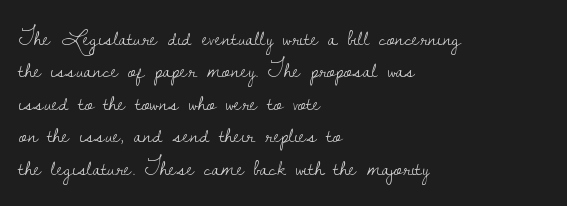
Q: Is the text bold? A: No.
Q: Is the text italic (slanted)? A: Yes.
Q: Is the text underlined? A: No.
Q: How is the paragraph aligned? A: Left-aligned.
Q: Is the spacing between letters normal or unusually wide? A: Normal.
Q: Is the spacing between lines tight, normal or loose? A: Normal.
